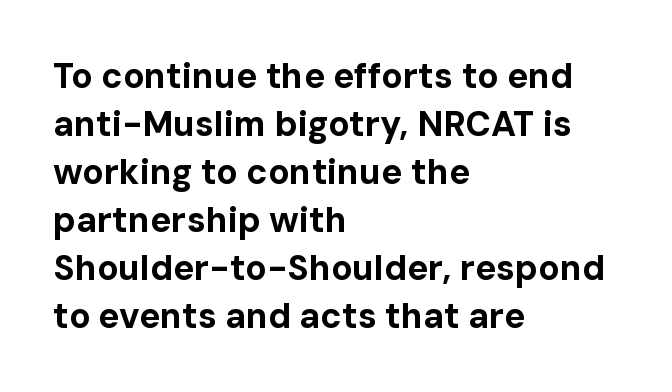
{"serif": "no", "italic": "no", "bold": "yes", "weight": "bold", "width": "normal", "stroke_contrast": "low", "x_height": "medium", "monospaced": "no", "underline": "no", "align": "left", "line_spacing": "normal", "line_spacing_ratio": 1.37, "letter_spacing": "normal", "letter_spacing_em": 0.0, "glyph_px": 35}
